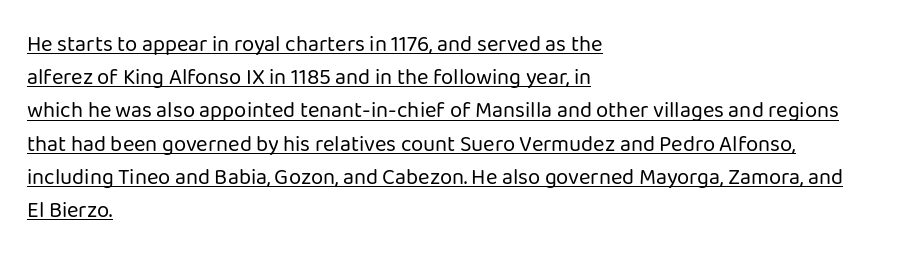
Q: Is the text bold? A: No.
Q: Is the text italic (slanted)? A: No, it is upright.
Q: Is the text underlined? A: Yes.
Q: How is the paragraph aligned? A: Left-aligned.
Q: Is the spacing between letters normal or unusually wide? A: Normal.
Q: Is the spacing between lines tight, normal or loose? A: Normal.
